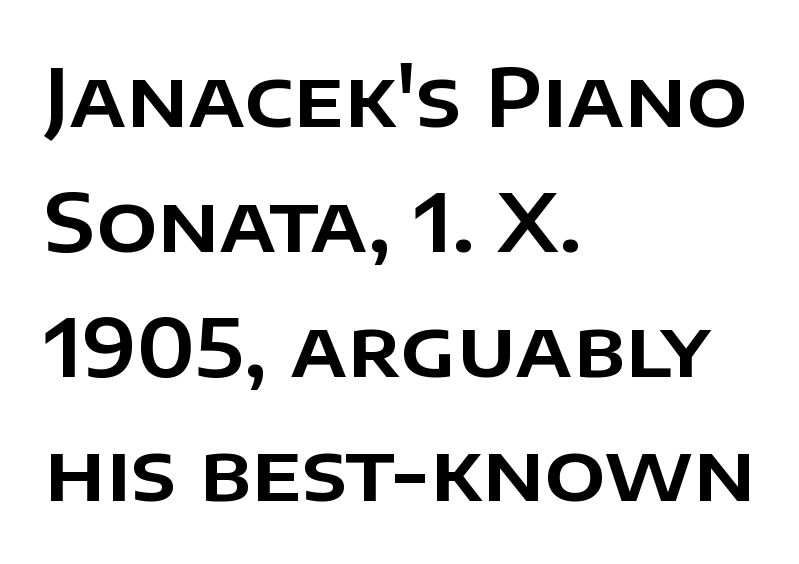
Does the leading feel generous? No, just average. To sum up the face: it is a sans, with no serifs. Where is the straight margin? On the left. Here the designer chose a conventional face with non-uniform glyph widths. Posture: vertical. No extra tracking has been applied to these lines.
